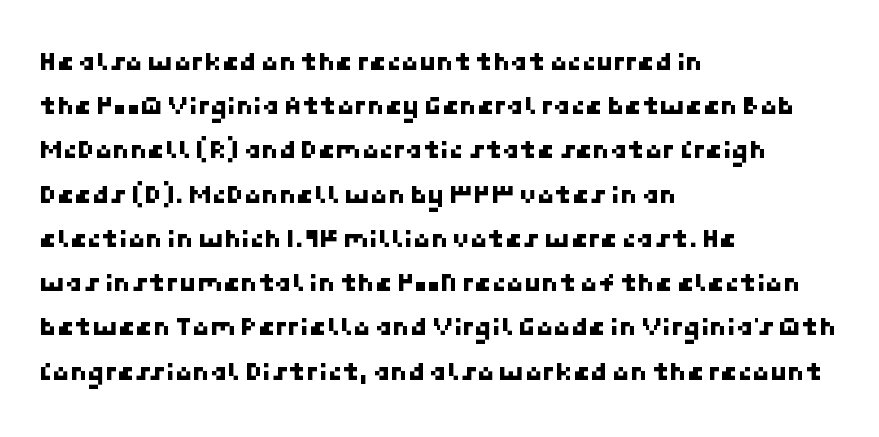
{"serif": "no", "width": "normal", "stroke_contrast": "low", "x_height": "medium", "underline": "no", "align": "left", "line_spacing": "normal", "line_spacing_ratio": 1.58, "letter_spacing": "normal", "letter_spacing_em": 0.0, "glyph_px": 28}
